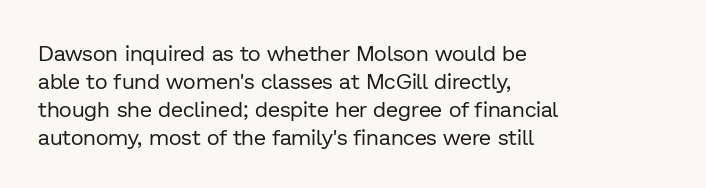
The image shows 22 px text type, upright; set left-aligned, normal line spacing (1.27x), normal letter spacing, not underlined.
